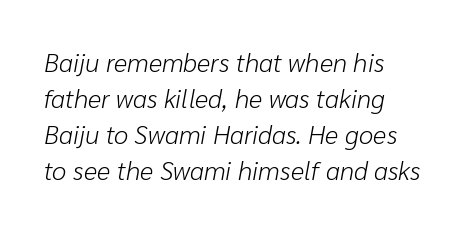
The image shows 26 px text type, italic (leaning right); set left-aligned, normal line spacing (1.38x), normal letter spacing, not underlined.
